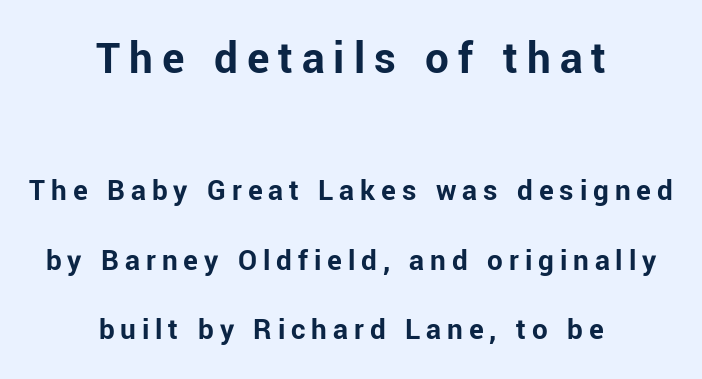
The image shows 47 px bold sans-serif type, upright; set centered, loose line spacing (2.23x), not underlined; the first (top) block is 1.52x larger; low stroke contrast and a medium x-height.
